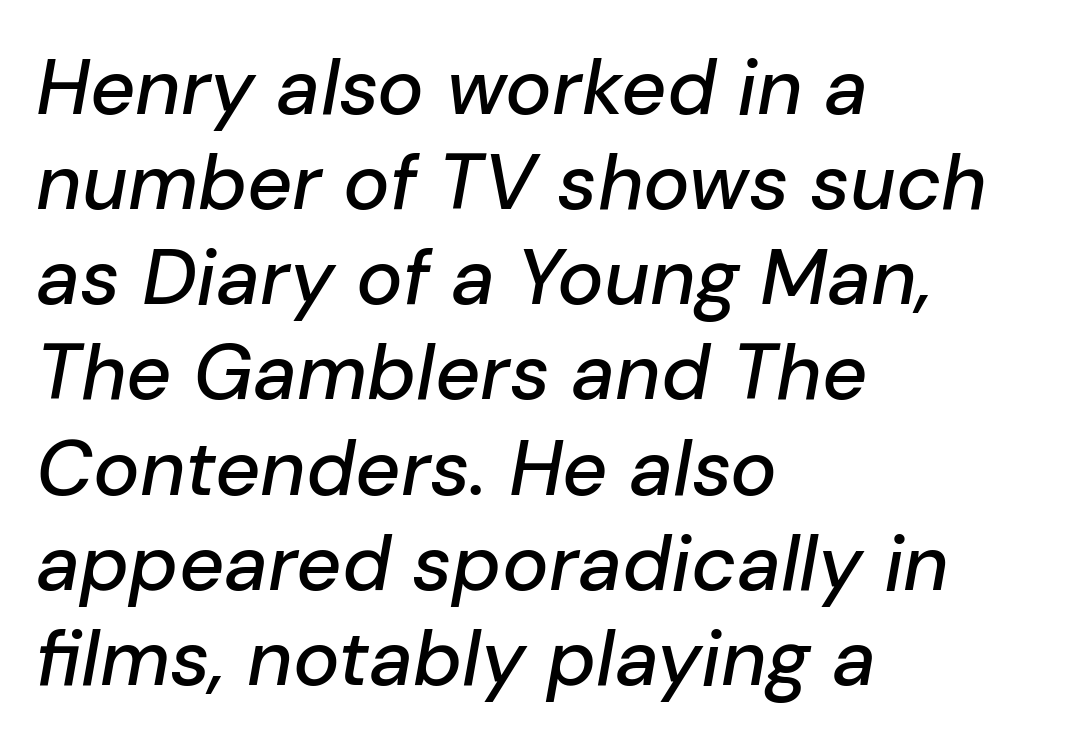
The space beneath each line is pristine and unruled. A typesetter would call this proportional, since set widths differ per character. Compared with ordinary roman type, these characters are visibly tilted. Glyph-to-glyph distance matches everyday printed text. Notice how the passage keeps a crisp vertical edge on the left only.
